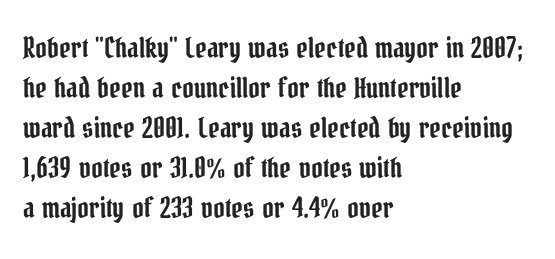
Does the copy run flush right? No — it runs flush left. The words here are not underlined. Designer's note — italics off, roman on. Looks like regular typesetting: each glyph gets only the width it needs. What's the leading like? Ordinary, nothing unusual.
